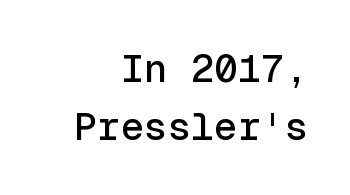
The passage is arranged like a letterhead date or caption credit — flush right. Vertical spacing — default. Typographically, this falls in the sans-serif category. Tall strokes in this sample are plumb rather than angled.
